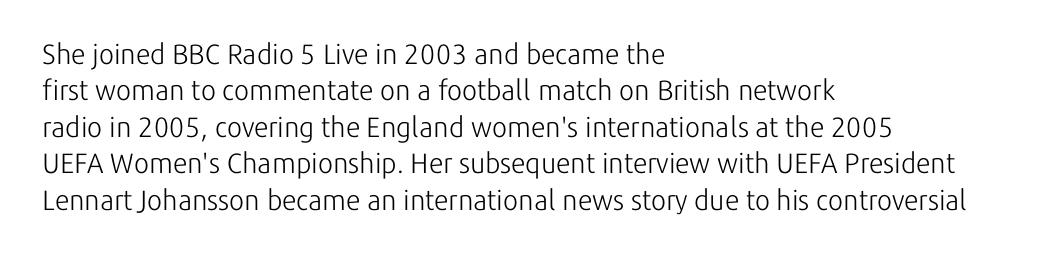
The letters stand upright; this is a roman face. A classic flush-left, rag-right setting is used for this passage. This sample has the flowing, uneven cadence of proportional lettering. Just letters on the line, the space beneath them empty. Does the type have serifs? No, each stem ends abruptly.
